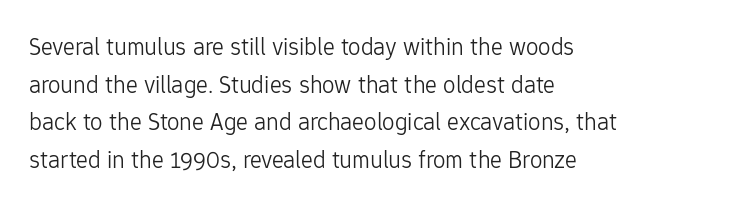
Q: Is the text bold? A: No.
Q: Is the text italic (slanted)? A: No, it is upright.
Q: Is the text underlined? A: No.
Q: How is the paragraph aligned? A: Left-aligned.
Q: Is the spacing between letters normal or unusually wide? A: Normal.
Q: Is the spacing between lines tight, normal or loose? A: Normal.
